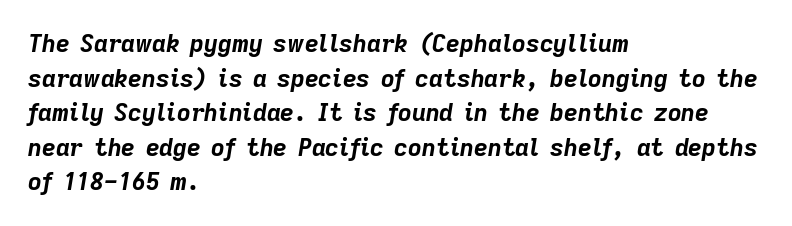
{"italic": "yes", "lean": "right", "slant_degrees": 9, "bold": "yes", "underline": "no", "align": "left", "line_spacing": "normal", "line_spacing_ratio": 1.44, "letter_spacing": "normal", "letter_spacing_em": 0.0, "glyph_px": 24}
